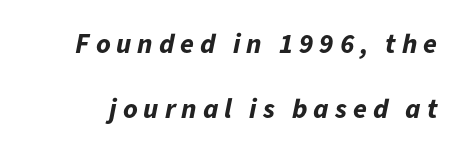
The image shows 28 px bold type, italic (leaning right); set loose line spacing (2.32x), unusually wide letter spacing (+0.21 em), not underlined; low stroke contrast and a medium x-height.
